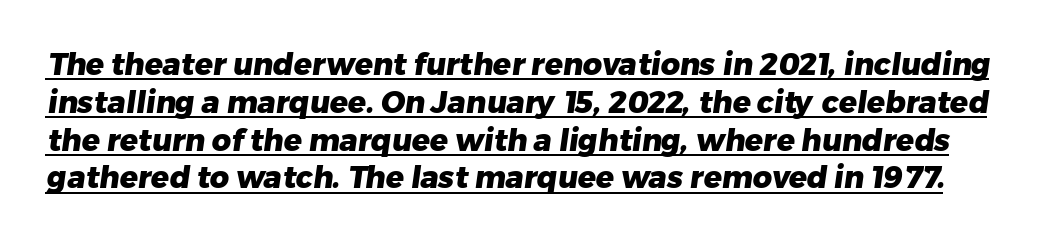
{"serif": "no", "bold": "yes", "weight": "heavy", "width": "normal", "stroke_contrast": "low", "x_height": "medium", "monospaced": "no", "underline": "yes", "line_spacing": "normal", "line_spacing_ratio": 1.26, "letter_spacing": "normal", "letter_spacing_em": 0.0, "glyph_px": 30}
